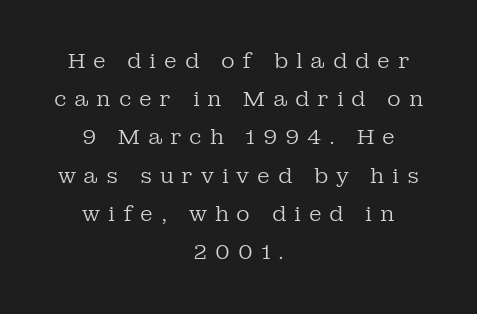
{"italic": "no", "bold": "no", "underline": "no", "align": "center", "line_spacing_ratio": 1.82, "letter_spacing": "wide", "letter_spacing_em": 0.37, "glyph_px": 21}
